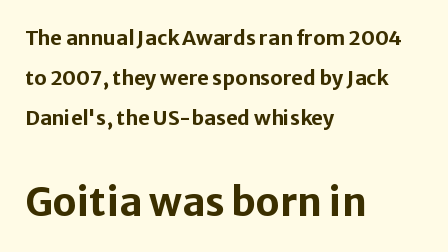
Q: Is the text bold? A: Yes.
Q: Is the text italic (slanted)? A: No, it is upright.
Q: Is the typeface a serif or a sans-serif typeface? A: Sans-serif.
Q: Is the text underlined? A: No.
Q: How is the paragraph aligned? A: Left-aligned.
Q: Is the spacing between letters normal or unusually wide? A: Normal.
Q: Is the spacing between lines tight, normal or loose? A: Loose.
Q: Which block of text is set in a larger size, the first (top) or the second (bottom)? A: The second (bottom) one.
Q: Width (condensed, normal, or wide)? A: Normal.
Q: Stroke contrast? A: Low.
Q: x-height? A: Medium.
Q: Monospaced? A: No.
